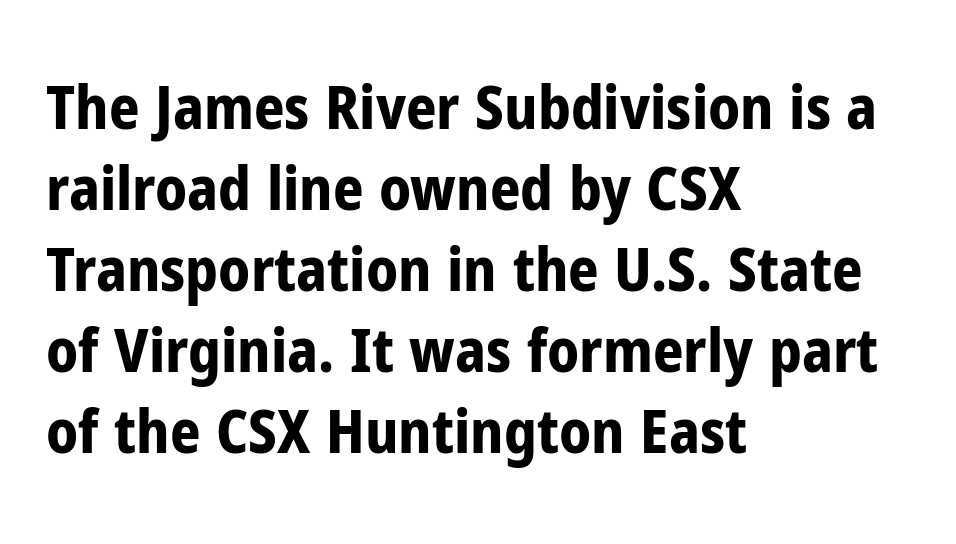
{"serif": "no", "italic": "no", "bold": "yes", "weight": "bold", "width": "condensed", "stroke_contrast": "low", "x_height": "medium", "monospaced": "no", "underline": "no", "align": "left", "line_spacing": "normal", "line_spacing_ratio": 1.35, "letter_spacing": "normal", "letter_spacing_em": 0.0, "glyph_px": 60}
